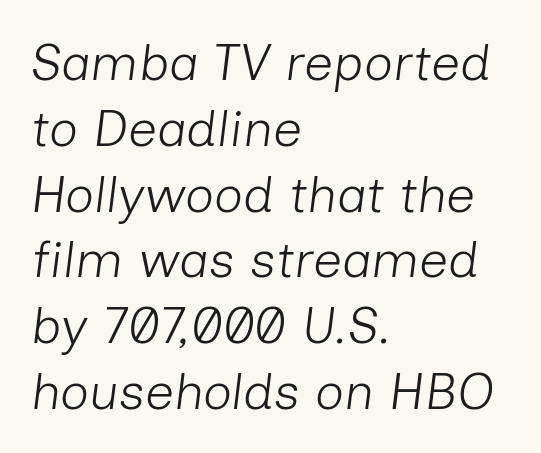
{"italic": "yes", "lean": "right", "slant_degrees": 7, "bold": "no", "weight": "light", "width": "normal", "stroke_contrast": "low", "x_height": "medium", "monospaced": "no", "underline": "no", "align": "left", "line_spacing": "normal", "line_spacing_ratio": 1.29, "letter_spacing": "normal", "letter_spacing_em": 0.0, "glyph_px": 51}
